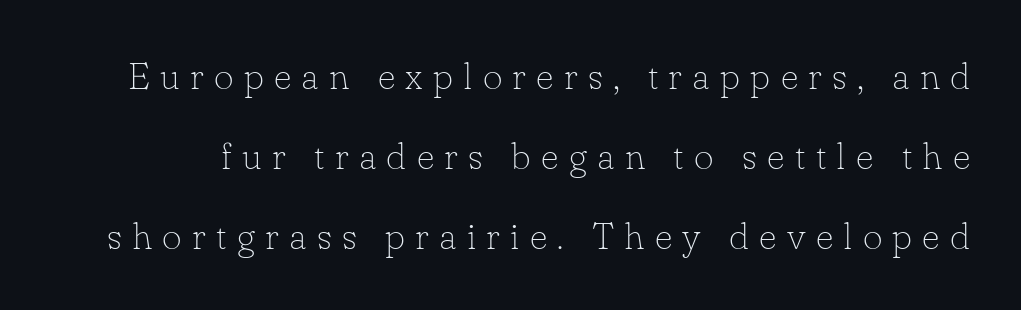
Nope, not italic — everything's standing straight. Nothing heavy about these letters — not bold at all. A great deal of white space separates one row of letters from the next. To sum up the face: it has serifs. Short note: letters widely spaced. Varying glyph widths throughout — classic text-font behaviour.
